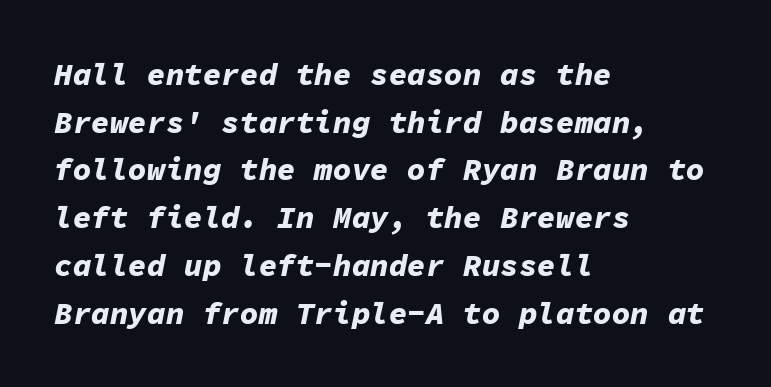
Each letter, wide or thin by design, is forced into the same width here. What stands out about the letter spacing? Nothing — it is the standard amount. Lines of text with bare space underneath. Compared with typical paragraphs, the rows here are spaced about the same.
